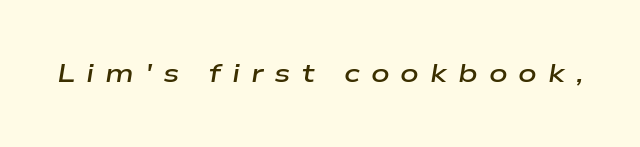
The image shows 26 px text type, italic (leaning right); set unusually wide letter spacing (+0.42 em), not underlined.
